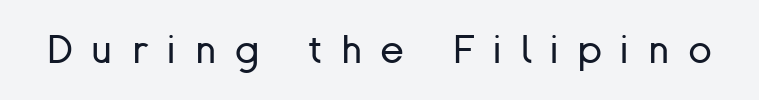
The strokes carry an ordinary text weight at most. Honestly, there is no underline to notice here at all. The letters are spread apart with noticeably loose tracking. Ascenders rise straight up at ninety degrees. Grotesque or geometric, the face here clearly has no serifs. The face used here is proportionally spaced, like ordinary book or web type.
